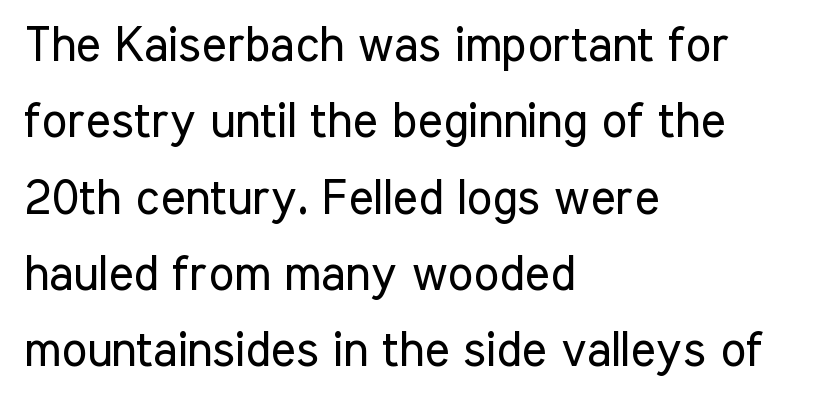
Q: Is the text bold? A: No.
Q: Is the text italic (slanted)? A: No, it is upright.
Q: Is the typeface a serif or a sans-serif typeface? A: Sans-serif.
Q: Is the text underlined? A: No.
Q: How is the paragraph aligned? A: Left-aligned.
Q: Is the spacing between letters normal or unusually wide? A: Normal.
Q: Is the spacing between lines tight, normal or loose? A: Normal.
Q: Width (condensed, normal, or wide)? A: Condensed.
Q: Stroke contrast? A: Low.
Q: x-height? A: Medium.
Q: Monospaced? A: No.
